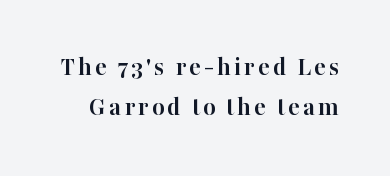
Do the letters lean? They stand straight. Bold? Absolutely — the strokes are thick and heavy. In terms of leading, this rendering sits right in the middle. The glyphs are unaccompanied by any horizontal stroke below them.
